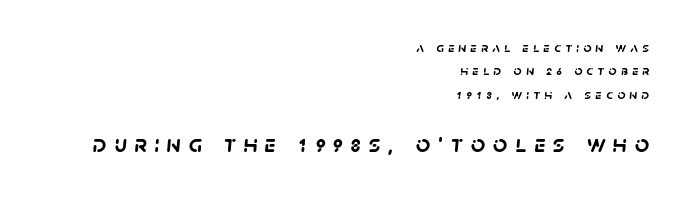
Q: Is the text bold? A: Yes.
Q: Is the text underlined? A: No.
Q: How is the paragraph aligned? A: Right-aligned.
Q: Is the spacing between letters normal or unusually wide? A: Unusually wide.
Q: Is the spacing between lines tight, normal or loose? A: Normal.
Q: Which block of text is set in a larger size, the first (top) or the second (bottom)? A: The second (bottom) one.
